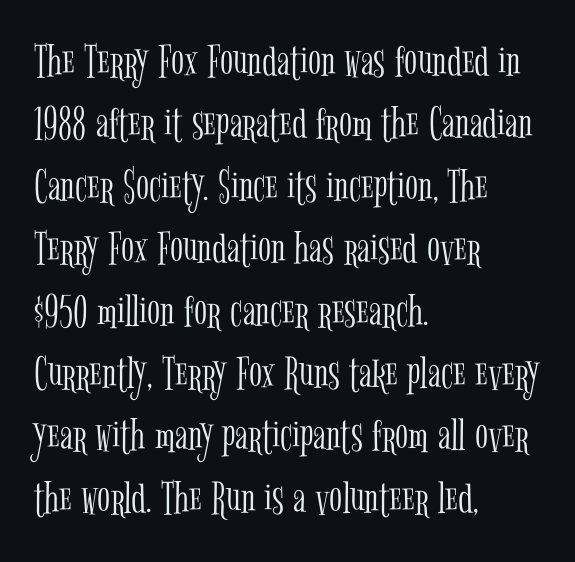
Ordinary non-slanted type is in use. Proportional: the letters do not fall into vertical columns. Check under the words: just untouched page. Weight: in the light-to-regular range.
